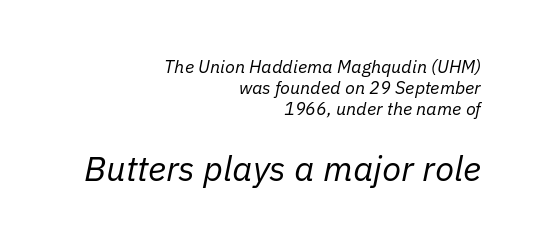
The image shows 35 px regular-weight type, italic (leaning right); set right-aligned, line spacing 1.17x, normal letter spacing, not underlined; the second (bottom) block is 1.94x larger; low stroke contrast and a medium x-height.
